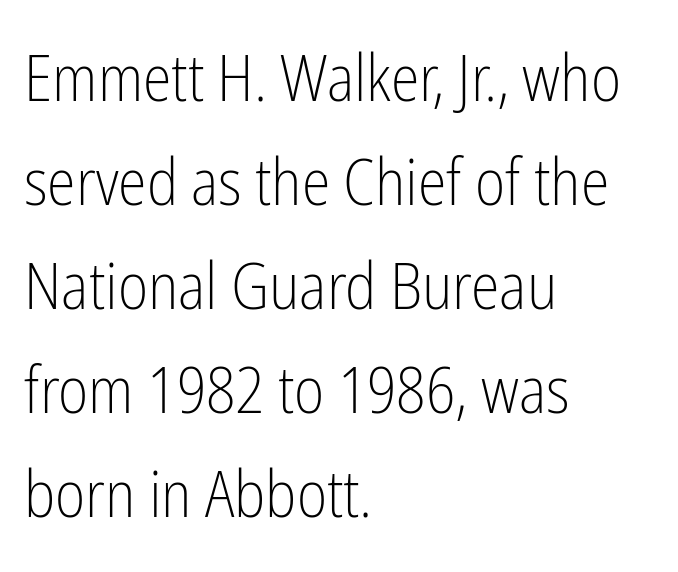
Nobody drew a line under any word here. Do the characters align in a grid? No, the font is proportional. In terms of posture, this sample is upright. The face used here is rendered with its standard letterfit.
